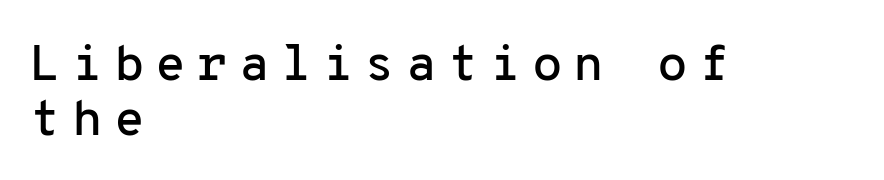
Q: Is the text italic (slanted)? A: No, it is upright.
Q: Is the typeface a serif or a sans-serif typeface? A: Sans-serif.
Q: Is the text underlined? A: No.
Q: How is the paragraph aligned? A: Left-aligned.
Q: Is the spacing between letters normal or unusually wide? A: Unusually wide.
Q: Is the spacing between lines tight, normal or loose? A: Tight.
Q: Width (condensed, normal, or wide)? A: Normal.
Q: Stroke contrast? A: Low.
Q: x-height? A: Medium.
Q: Monospaced? A: Yes.
